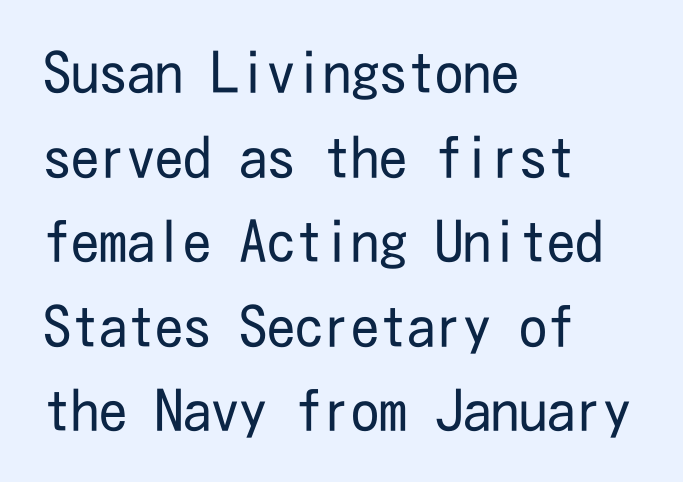
The image shows 56 px regular-weight, condensed sans-serif type, upright; set left-aligned, normal line spacing (1.51x), normal letter spacing, not underlined; low stroke contrast and a medium x-height.
